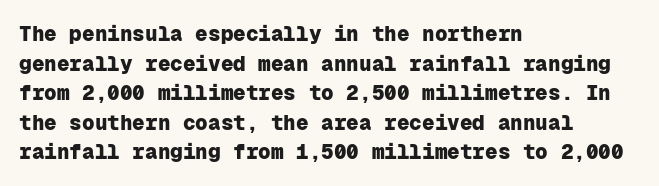
The vertical gap from one line to the next is medium. Beneath every word, the page is bare. Nothing unusual about the tracking: characters are spaced as the font intends. Its strokes are broad and dark, the hallmark of bold type. This sample uses an upright cut, with every glyph sitting square on the baseline. If you drew a ruler down the left edge, every line would touch it.
